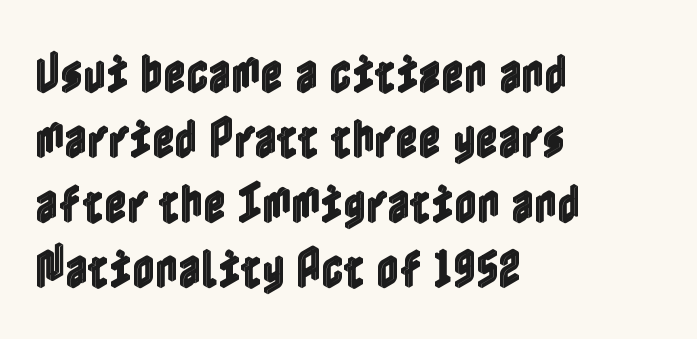
The image shows 44 px condensed type, upright; set left-aligned, normal line spacing (1.48x), normal letter spacing, not underlined; a medium x-height.
